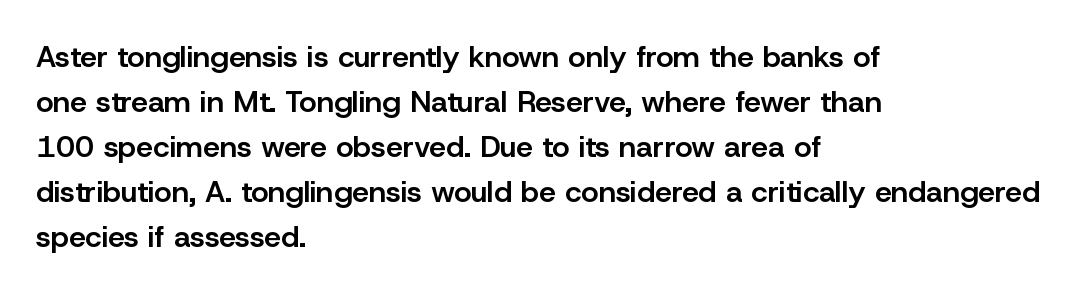
This rendering employs a face without finishing strokes, i.e., a sans-serif. The ragged edge is on the right, which tells us the setting is flush left. The passage shown has conventional tracking throughout. Reading down the column, the eye jumps a familiar distance to each next line. Do the letters lean? They stand straight. This is the in-between weight designers call semibold or demi.
